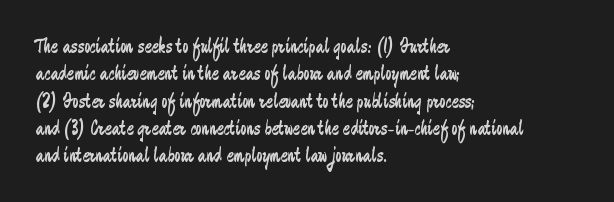
Reading down the block, your eye returns to a fixed left position each line. The weight tops out at a normal text grade. Interline gaps are of average width in this sample. The letters sit at their default tracking, neither squeezed nor spread.
